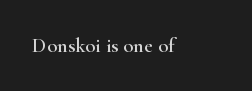
{"italic": "no", "underline": "no", "letter_spacing": "normal", "letter_spacing_em": 0.0, "glyph_px": 21}
